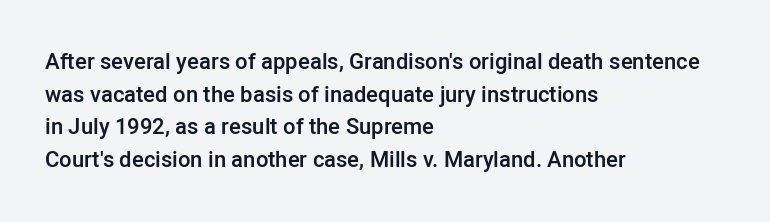
Q: Is the text bold? A: Semi-bold.
Q: Is the text italic (slanted)? A: No, it is upright.
Q: Is the text underlined? A: No.
Q: How is the paragraph aligned? A: Left-aligned.
Q: Is the spacing between letters normal or unusually wide? A: Normal.
Q: Is the spacing between lines tight, normal or loose? A: Normal.
